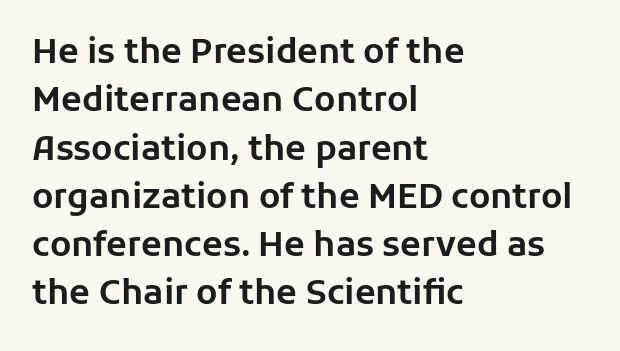
Q: Is the text italic (slanted)? A: No, it is upright.
Q: Is the typeface a serif or a sans-serif typeface? A: Sans-serif.
Q: Is the text underlined? A: No.
Q: How is the paragraph aligned? A: Left-aligned.
Q: Is the spacing between letters normal or unusually wide? A: Normal.
Q: Is the spacing between lines tight, normal or loose? A: Normal.
Q: Width (condensed, normal, or wide)? A: Normal.
Q: Stroke contrast? A: Low.
Q: x-height? A: Medium.
Q: Monospaced? A: No.
